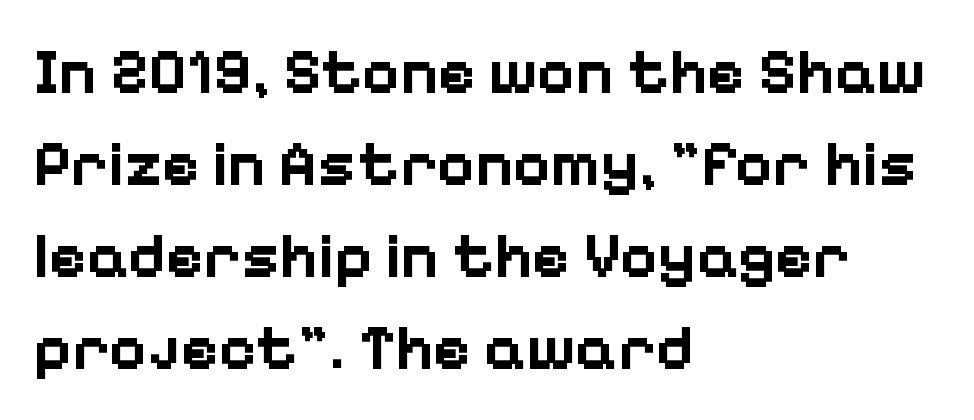
Q: Is the text bold? A: Yes.
Q: Is the text italic (slanted)? A: No, it is upright.
Q: Is the typeface a serif or a sans-serif typeface? A: Sans-serif.
Q: Is the text underlined? A: No.
Q: How is the paragraph aligned? A: Left-aligned.
Q: Is the spacing between letters normal or unusually wide? A: Normal.
Q: Is the spacing between lines tight, normal or loose? A: Normal.
Q: Width (condensed, normal, or wide)? A: Normal.
Q: Stroke contrast? A: Low.
Q: x-height? A: Medium.
Q: Monospaced? A: No.
